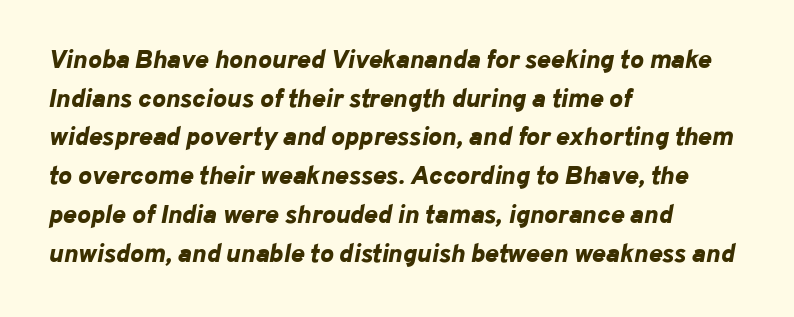
{"italic": "yes", "lean": "right", "slant_degrees": 10, "bold": "yes", "underline": "no", "align": "left", "line_spacing": "normal", "line_spacing_ratio": 1.49, "letter_spacing": "normal", "letter_spacing_em": 0.0, "glyph_px": 26}
